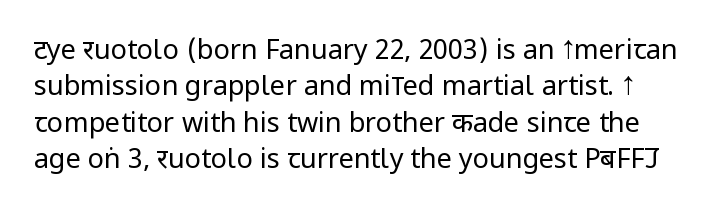
The zone under the glyphs is completely vacant. These lines keep a tight, regular rhythm from letter to letter. Counters stay open thanks to moderate or lighter strokes. Evenly set lines give the paragraph a standard silhouette. It's the straight-up-and-down kind of type.
